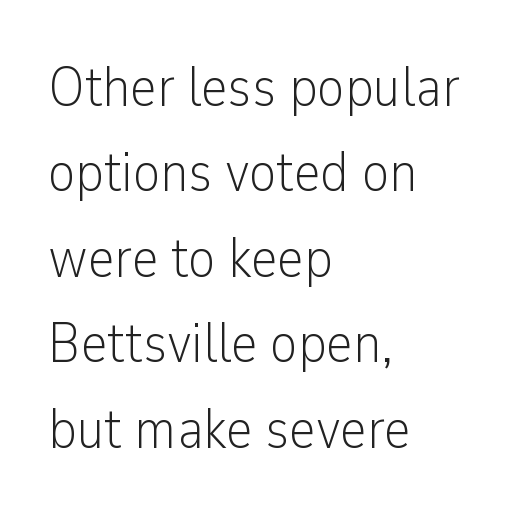
A typesetter would mark this as roman, not italic. The letterforms sit shoulder to shoulder at normal distance. A typesetter would call this proportional, since set widths differ per character. This rendering features lettering with no underline. The typesetter chose a ragged-right arrangement here.
